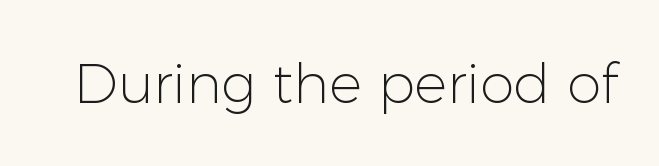
The image shows 55 px light sans-serif type, upright; set normal letter spacing, not underlined; low stroke contrast and a medium x-height.
